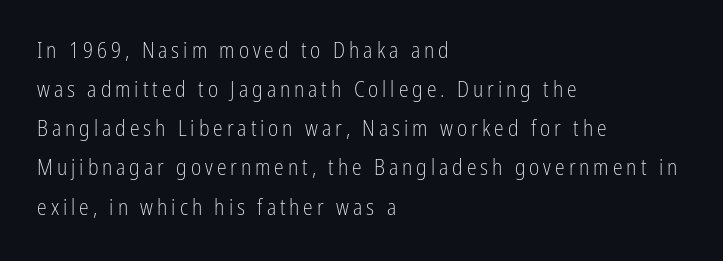
Q: Is the text bold? A: No.
Q: Is the text italic (slanted)? A: No, it is upright.
Q: Is the text underlined? A: No.
Q: How is the paragraph aligned? A: Left-aligned.
